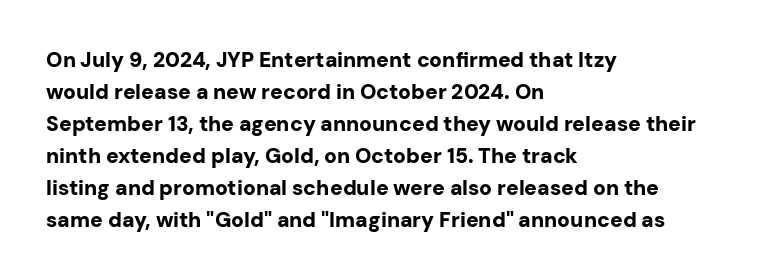
{"italic": "no", "bold": "yes", "underline": "no", "align": "left", "line_spacing": "normal", "line_spacing_ratio": 1.52, "letter_spacing": "normal", "letter_spacing_em": 0.0, "glyph_px": 21}
